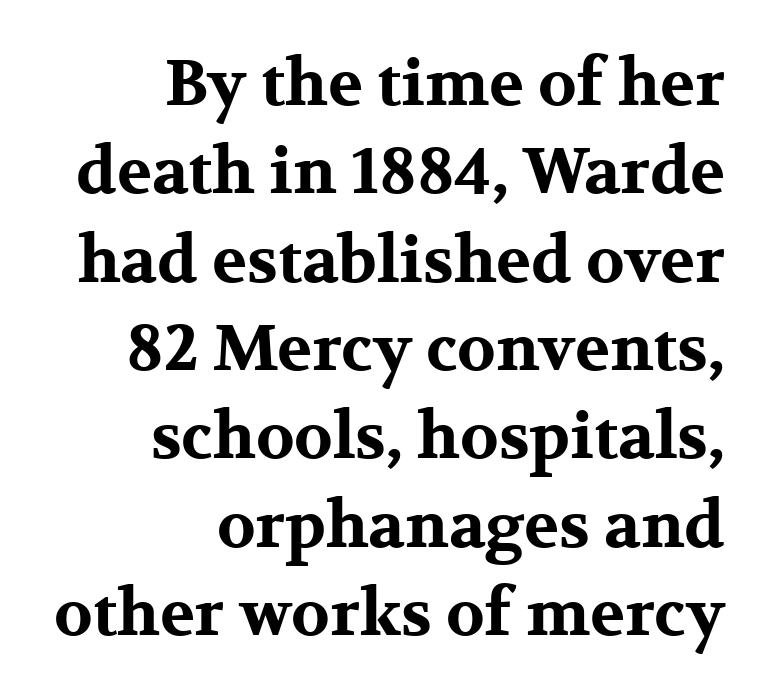
Q: Is the text bold? A: Yes.
Q: Is the text italic (slanted)? A: No, it is upright.
Q: Is the typeface a serif or a sans-serif typeface? A: Serif.
Q: Is the text underlined? A: No.
Q: How is the paragraph aligned? A: Right-aligned.
Q: Is the spacing between letters normal or unusually wide? A: Normal.
Q: Is the spacing between lines tight, normal or loose? A: Normal.
Q: Width (condensed, normal, or wide)? A: Wide.
Q: Stroke contrast? A: Medium.
Q: x-height? A: Medium.
Q: Monospaced? A: No.
